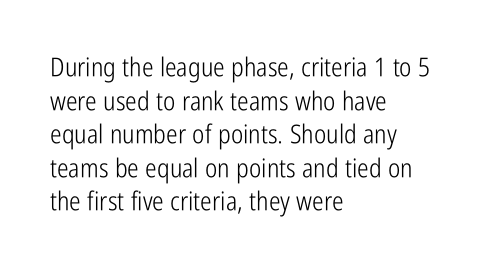
Interline gaps are of average width in this sample. In terms of posture, this sample is upright. Teacher's note: observe the even left margin — that is flush-left alignment. The cut favours lightness, reaching ordinary text weight at its darkest.
